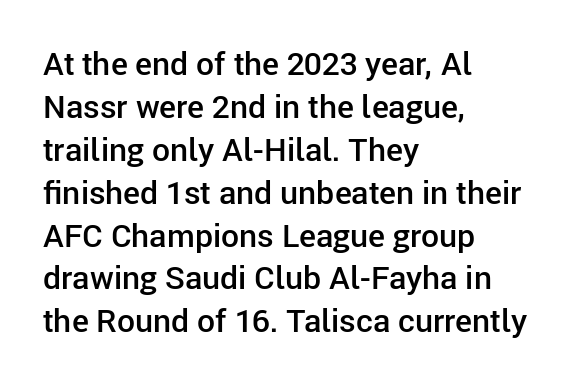
Q: Is the text bold? A: Semi-bold.
Q: Is the text italic (slanted)? A: No, it is upright.
Q: Is the typeface a serif or a sans-serif typeface? A: Sans-serif.
Q: Is the text underlined? A: No.
Q: How is the paragraph aligned? A: Left-aligned.
Q: Is the spacing between letters normal or unusually wide? A: Normal.
Q: Is the spacing between lines tight, normal or loose? A: Normal.
Q: Width (condensed, normal, or wide)? A: Normal.
Q: Stroke contrast? A: Low.
Q: x-height? A: Medium.
Q: Monospaced? A: No.
